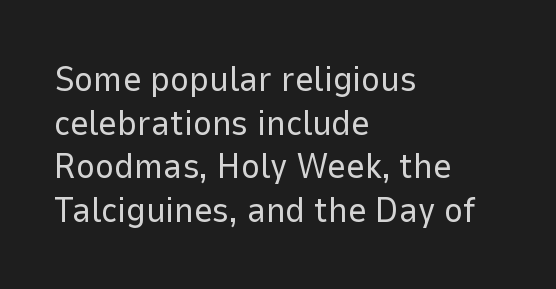
Q: Is the text bold? A: No.
Q: Is the text italic (slanted)? A: No, it is upright.
Q: Is the typeface a serif or a sans-serif typeface? A: Sans-serif.
Q: Is the text underlined? A: No.
Q: How is the paragraph aligned? A: Left-aligned.
Q: Is the spacing between letters normal or unusually wide? A: Normal.
Q: Width (condensed, normal, or wide)? A: Normal.
Q: Stroke contrast? A: Low.
Q: x-height? A: Medium.
Q: Monospaced? A: No.
